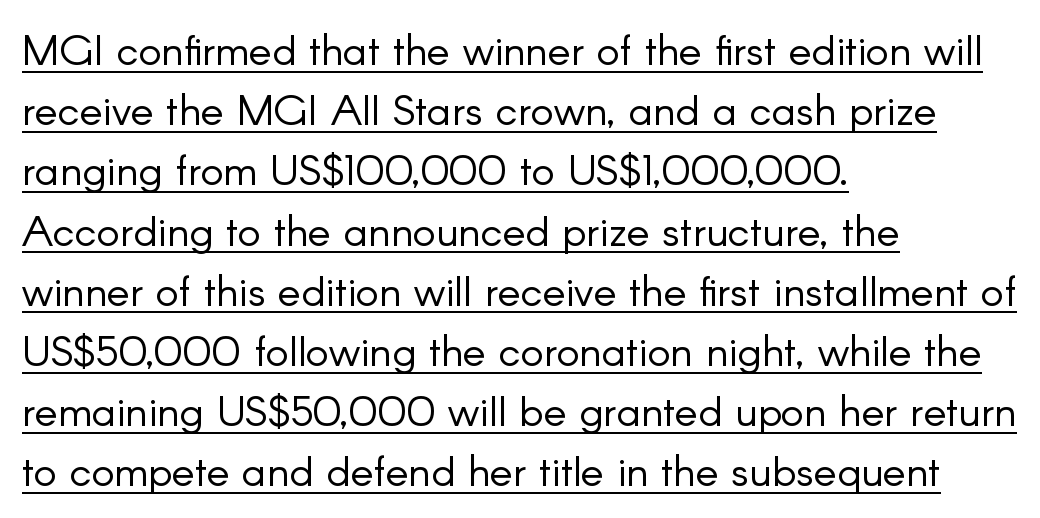
Q: Is the text bold? A: No.
Q: Is the text italic (slanted)? A: No, it is upright.
Q: Is the typeface a serif or a sans-serif typeface? A: Sans-serif.
Q: Is the text underlined? A: Yes.
Q: How is the paragraph aligned? A: Left-aligned.
Q: Is the spacing between letters normal or unusually wide? A: Normal.
Q: Is the spacing between lines tight, normal or loose? A: Normal.
Q: Width (condensed, normal, or wide)? A: Normal.
Q: Stroke contrast? A: Low.
Q: x-height? A: Small.
Q: Monospaced? A: No.
